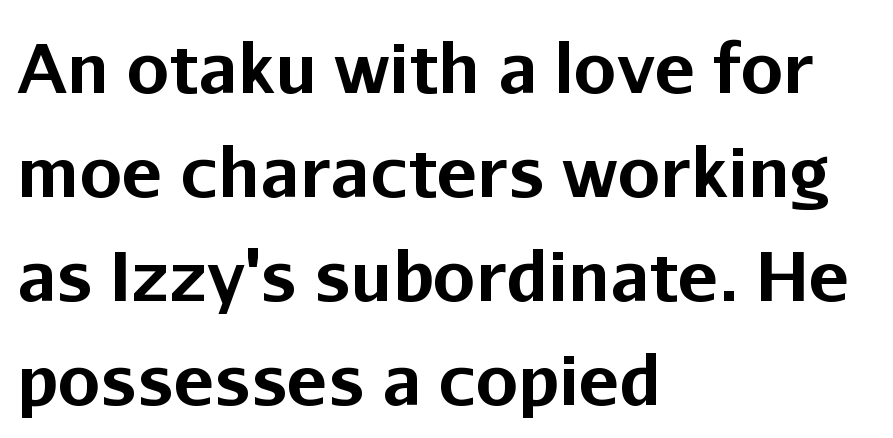
Nobody touched the tracking dial on this one. The line-height multiplier appears to be the usual default. These lines stack with their left ends in a neat column. I'd describe the lettering as bold — thick and assertive. Grotesque or geometric, the face here clearly has no serifs. When letters stand straight like this, we call the style roman or upright.
